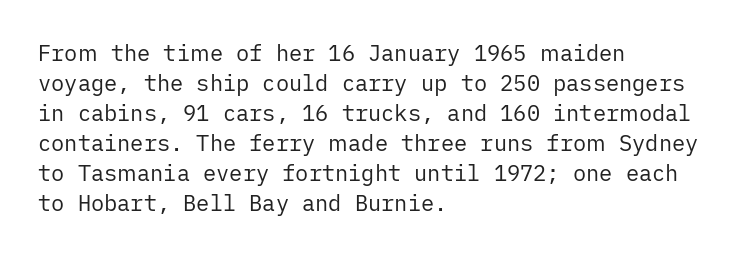
The image shows 22 px text type, upright; set left-aligned, normal line spacing (1.36x), normal letter spacing, not underlined.
